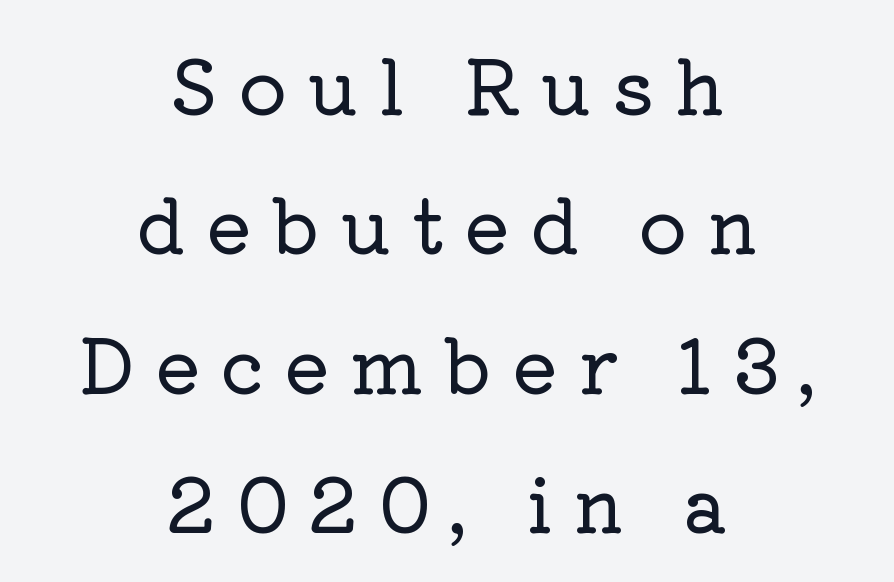
The specimen reads as upright at a glance. The rendering inserts visible extra space after every character. Type style note: has serifs. Casual observation: everything's sitting right in the middle. Each letter keeps its own natural width here, so spacing adapts to shape. Has an underline been added? It has not.
